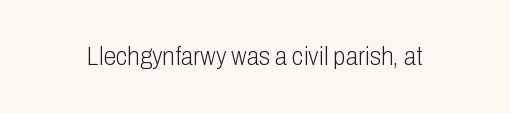
A roman cut, with each character standing at attention. Decoration check: the copy has no underline. The gaps between neighbouring characters are ordinary and unremarkable. Bold? No — there's no thickening of the strokes.
